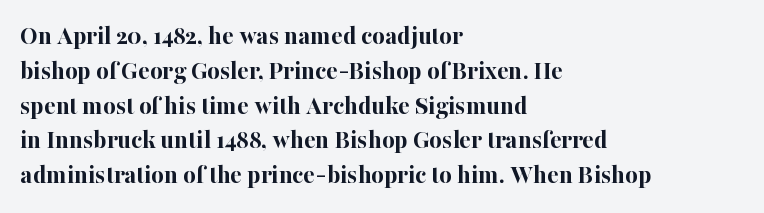
{"italic": "no", "bold": "yes", "underline": "no", "align": "left", "line_spacing": "normal", "line_spacing_ratio": 1.29, "letter_spacing": "normal", "letter_spacing_em": 0.0, "glyph_px": 27}
